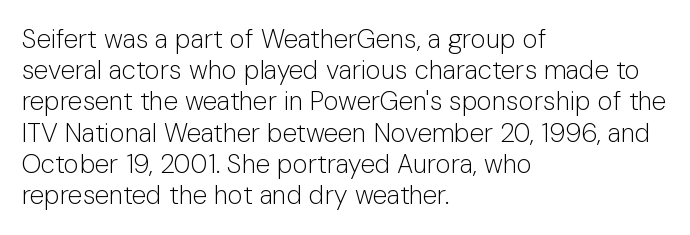
Q: Is the text bold? A: No.
Q: Is the text italic (slanted)? A: No, it is upright.
Q: Is the text underlined? A: No.
Q: How is the paragraph aligned? A: Left-aligned.
Q: Is the spacing between letters normal or unusually wide? A: Normal.
